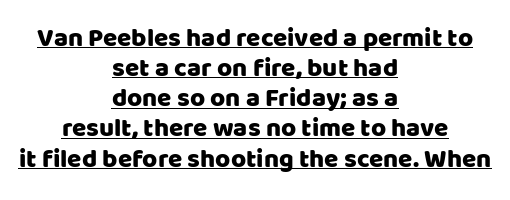
Which margin do the lines hug? Neither — every line sits in the middle. Students, observe the line beneath the letters — that is underlining. Observe the ordinary spacing: letters are neighbours, not strangers. A roman cut, with each character standing at attention.
